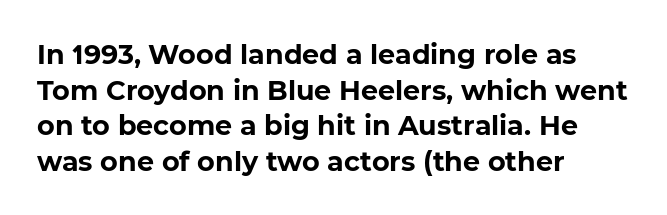
Q: Is the text bold? A: Yes.
Q: Is the text underlined? A: No.
Q: How is the paragraph aligned? A: Left-aligned.
Q: Is the spacing between letters normal or unusually wide? A: Normal.
Q: Is the spacing between lines tight, normal or loose? A: Normal.
